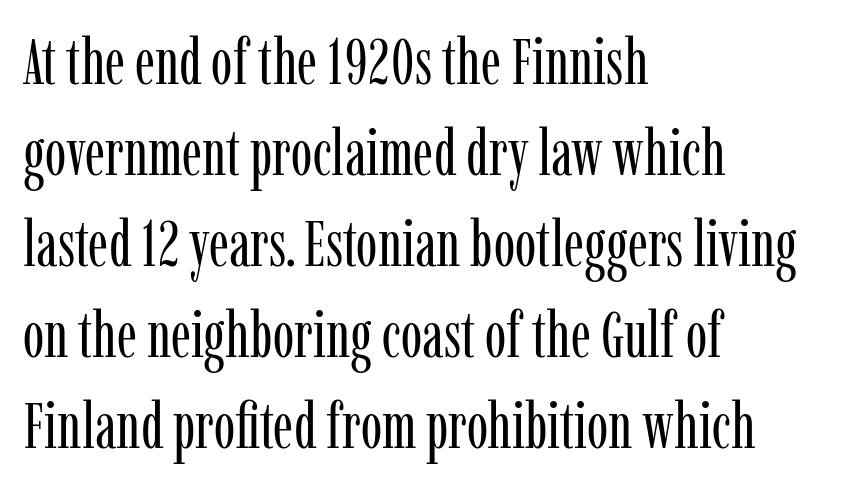
Q: Is the text bold? A: No.
Q: Is the text italic (slanted)? A: No, it is upright.
Q: Is the typeface a serif or a sans-serif typeface? A: Serif.
Q: Is the text underlined? A: No.
Q: How is the paragraph aligned? A: Left-aligned.
Q: Is the spacing between letters normal or unusually wide? A: Normal.
Q: Is the spacing between lines tight, normal or loose? A: Normal.
Q: Width (condensed, normal, or wide)? A: Condensed.
Q: Stroke contrast? A: Low.
Q: x-height? A: Medium.
Q: Monospaced? A: No.
